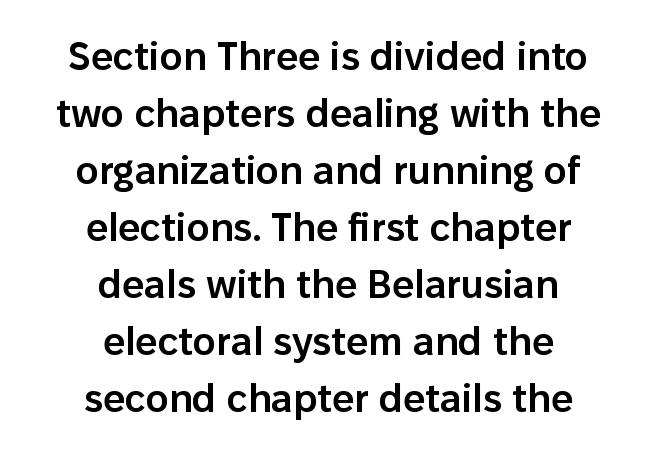
The compositor balanced each line on the midline. Upright lettering throughout. The zone under the glyphs is completely vacant. How heavy is the stroke? Medium-heavy — a semibold, shy of bold. Each word holds together tightly as a unit, with standard inter-letter gaps.
